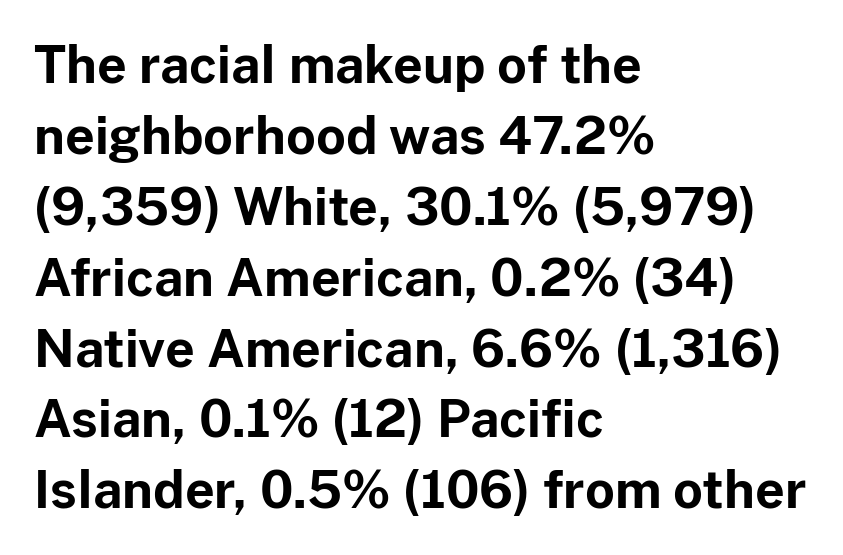
Q: Is the text bold? A: Yes.
Q: Is the text italic (slanted)? A: No, it is upright.
Q: Is the typeface a serif or a sans-serif typeface? A: Sans-serif.
Q: Is the text underlined? A: No.
Q: How is the paragraph aligned? A: Left-aligned.
Q: Is the spacing between letters normal or unusually wide? A: Normal.
Q: Is the spacing between lines tight, normal or loose? A: Normal.
Q: Width (condensed, normal, or wide)? A: Normal.
Q: Stroke contrast? A: Low.
Q: x-height? A: Medium.
Q: Monospaced? A: No.
